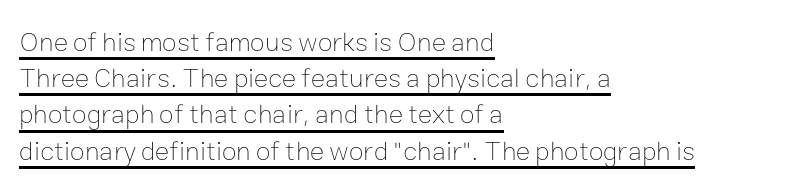
A classic flush-left, rag-right setting is used for this passage. A typographer would call this underscored text. The tracking reads as untouched default to a designer's eye. The typography opts for an upright posture over an oblique one. Stroke thickness stays within the range of a standard reading face or lighter.
